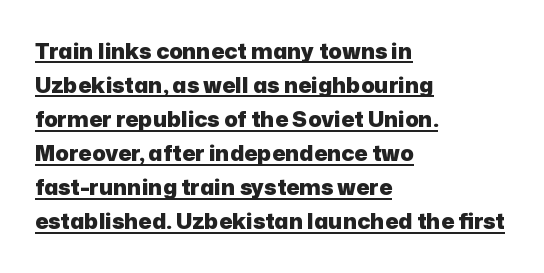
The image shows 22 px bold type, upright; set left-aligned, normal line spacing (1.55x), normal letter spacing, underlined.
